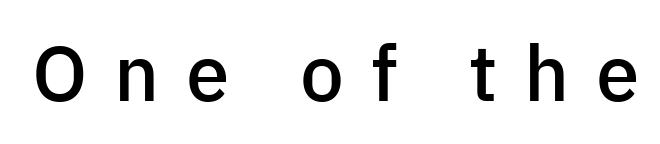
Q: Is the text bold? A: Semi-bold.
Q: Is the text italic (slanted)? A: No, it is upright.
Q: Is the typeface a serif or a sans-serif typeface? A: Sans-serif.
Q: Is the text underlined? A: No.
Q: Is the spacing between letters normal or unusually wide? A: Unusually wide.
Q: Width (condensed, normal, or wide)? A: Normal.
Q: Stroke contrast? A: Low.
Q: x-height? A: Medium.
Q: Monospaced? A: No.
